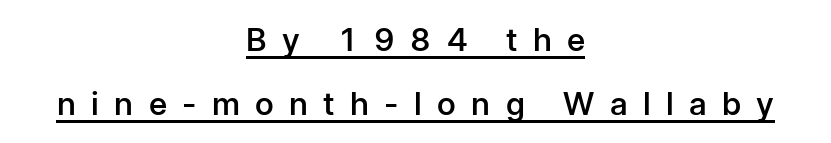
{"serif": "no", "italic": "no", "bold": "semi", "weight": "semibold", "width": "normal", "stroke_contrast": "low", "x_height": "medium", "monospaced": "no", "underline": "yes", "align": "center", "line_spacing": "loose", "line_spacing_ratio": 2.0, "letter_spacing": "wide", "letter_spacing_em": 0.48, "glyph_px": 32}
